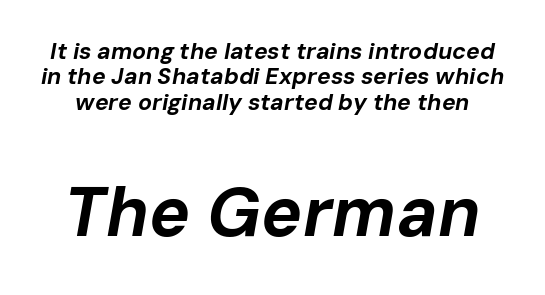
I'd describe the lettering as bold — thick and assertive. The passage shown is not underscored anywhere. An italicized treatment has been applied to the whole sample. This sample has the flowing, uneven cadence of proportional lettering. The vertical gap from one line to the next is small.
